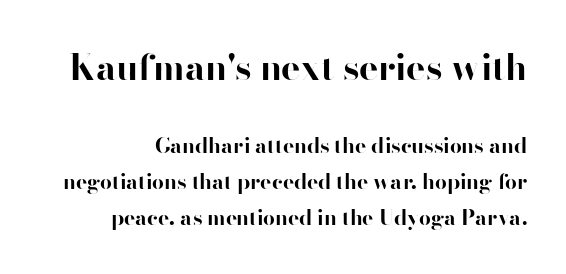
The image shows 36 px bold sans-serif type, upright; set line spacing 1.71x, normal letter spacing, not underlined; the first (top) block is 1.71x larger; high stroke contrast and a small x-height.
